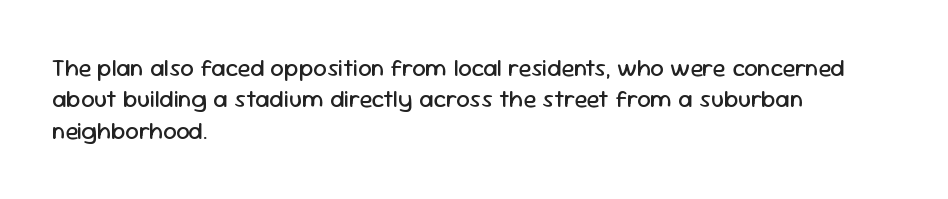
{"italic": "no", "bold": "no", "underline": "no", "align": "left", "line_spacing": "normal", "line_spacing_ratio": 1.31, "letter_spacing": "normal", "letter_spacing_em": 0.0, "glyph_px": 24}
